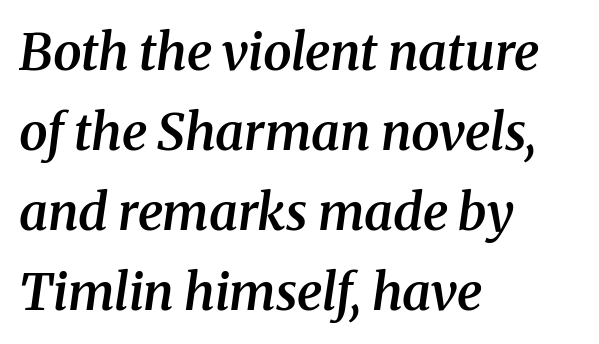
Q: Is the text bold? A: Semi-bold.
Q: Is the text italic (slanted)? A: Yes, it leans right by about 8 degrees.
Q: Is the typeface a serif or a sans-serif typeface? A: Serif.
Q: Is the text underlined? A: No.
Q: How is the paragraph aligned? A: Left-aligned.
Q: Is the spacing between letters normal or unusually wide? A: Normal.
Q: Is the spacing between lines tight, normal or loose? A: Normal.
Q: Width (condensed, normal, or wide)? A: Normal.
Q: Stroke contrast? A: Medium.
Q: x-height? A: Medium.
Q: Monospaced? A: No.
